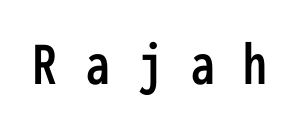
Vertical strokes here are truly vertical. The type family on display is of the sans-serif kind. Note the uniform advance width — an 'i' takes as much space as an 'm'. Each word looks stretched out because of the extra space between its letters. Clear beneath every line of the passage.
